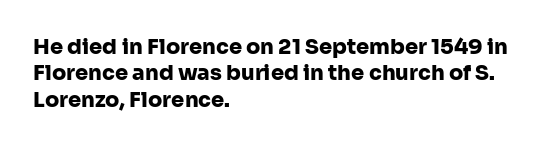
{"italic": "no", "bold": "yes", "underline": "no", "align": "left", "line_spacing": "normal", "line_spacing_ratio": 1.26, "letter_spacing": "normal", "letter_spacing_em": 0.0, "glyph_px": 21}
